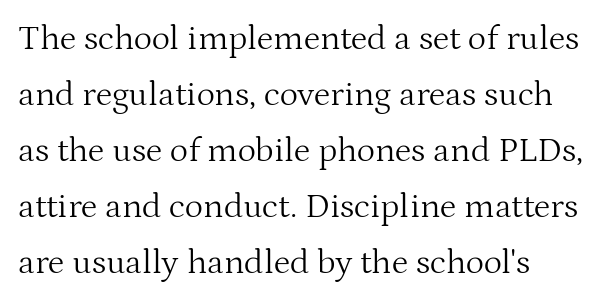
A roman cut, with each character standing at attention. Line spacing here is normal. Note the varied advance widths — an 'i' is clearly narrower than an 'm'. Are there feet on the stems? There are — it's a serif. Weight: not bold — regular or lighter. Honestly, there is no underline to notice here at all.
